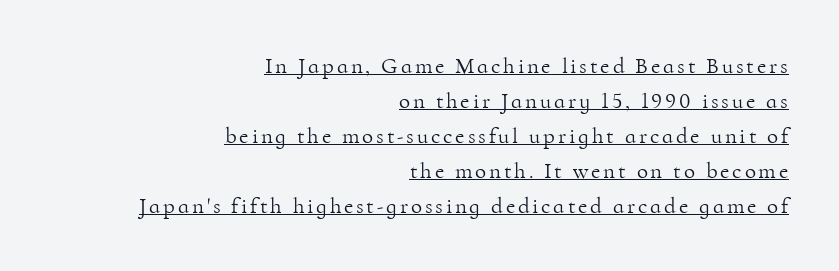
Does the leading feel generous? No, just average. The strokes carry an ordinary text weight at most. The specimen includes a rule beneath the text block's lines. Italic: no, the glyphs are upright roman. Does the copy run flush right? Yes — the right margin is perfectly even.
